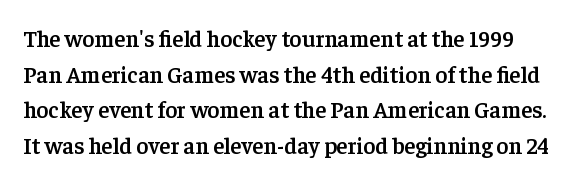
{"italic": "no", "bold": "semi", "underline": "no", "line_spacing": "normal", "line_spacing_ratio": 1.55, "letter_spacing": "normal", "letter_spacing_em": 0.0, "glyph_px": 23}
